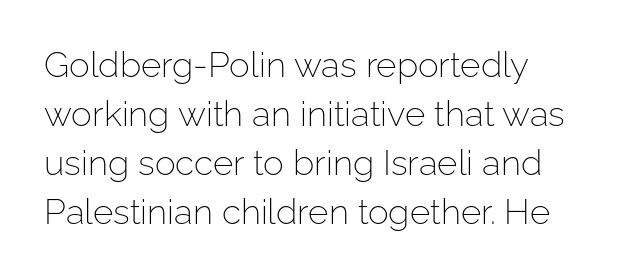
Q: Is the text bold? A: No.
Q: Is the text italic (slanted)? A: No, it is upright.
Q: Is the typeface a serif or a sans-serif typeface? A: Sans-serif.
Q: Is the text underlined? A: No.
Q: Is the spacing between letters normal or unusually wide? A: Normal.
Q: Is the spacing between lines tight, normal or loose? A: Normal.
Q: Width (condensed, normal, or wide)? A: Normal.
Q: Stroke contrast? A: Low.
Q: x-height? A: Medium.
Q: Monospaced? A: No.
